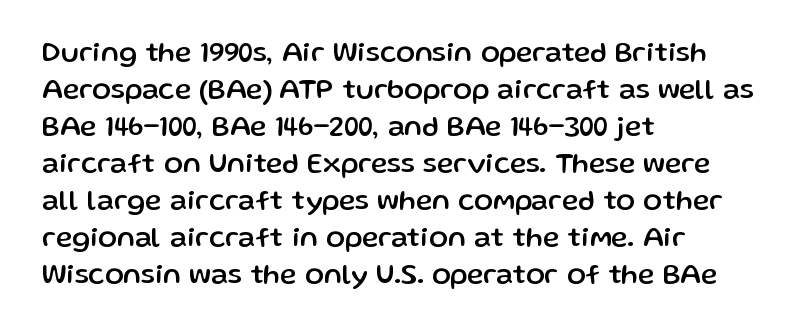
The image shows 28 px sans-serif type, upright; set left-aligned, normal line spacing (1.32x), normal letter spacing, not underlined; low stroke contrast and a medium x-height.
